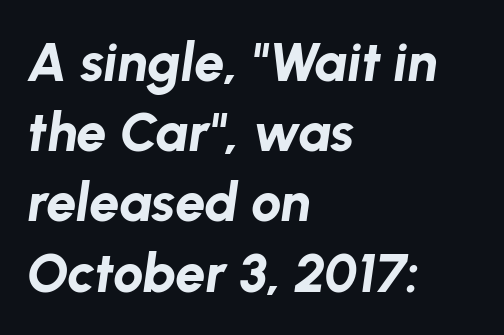
Q: Is the text bold? A: Yes.
Q: Is the text italic (slanted)? A: Yes, it leans right by about 8 degrees.
Q: Is the text underlined? A: No.
Q: How is the paragraph aligned? A: Left-aligned.
Q: Is the spacing between letters normal or unusually wide? A: Normal.
Q: Is the spacing between lines tight, normal or loose? A: Normal.
Q: Width (condensed, normal, or wide)? A: Normal.
Q: Stroke contrast? A: Low.
Q: x-height? A: Medium.
Q: Monospaced? A: No.
